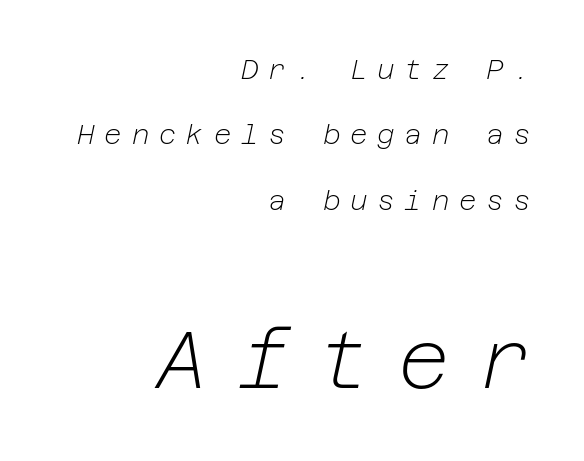
Q: Is the text bold? A: No.
Q: Is the text italic (slanted)? A: Yes, it leans right by about 12 degrees.
Q: Is the text underlined? A: No.
Q: How is the paragraph aligned? A: Right-aligned.
Q: Is the spacing between letters normal or unusually wide? A: Unusually wide.
Q: Is the spacing between lines tight, normal or loose? A: Loose.
Q: Which block of text is set in a larger size, the first (top) or the second (bottom)? A: The second (bottom) one.
Q: Width (condensed, normal, or wide)? A: Normal.
Q: Stroke contrast? A: Low.
Q: x-height? A: Medium.
